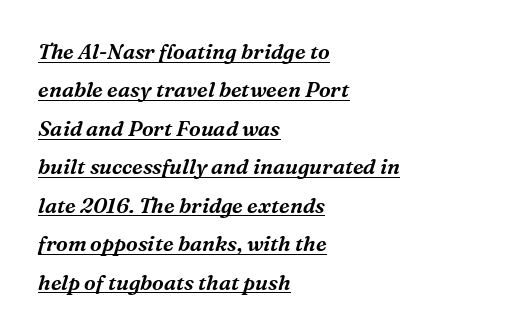
The image shows 21 px text type, italic (leaning right); set left-aligned, line spacing 1.83x, normal letter spacing, underlined.
